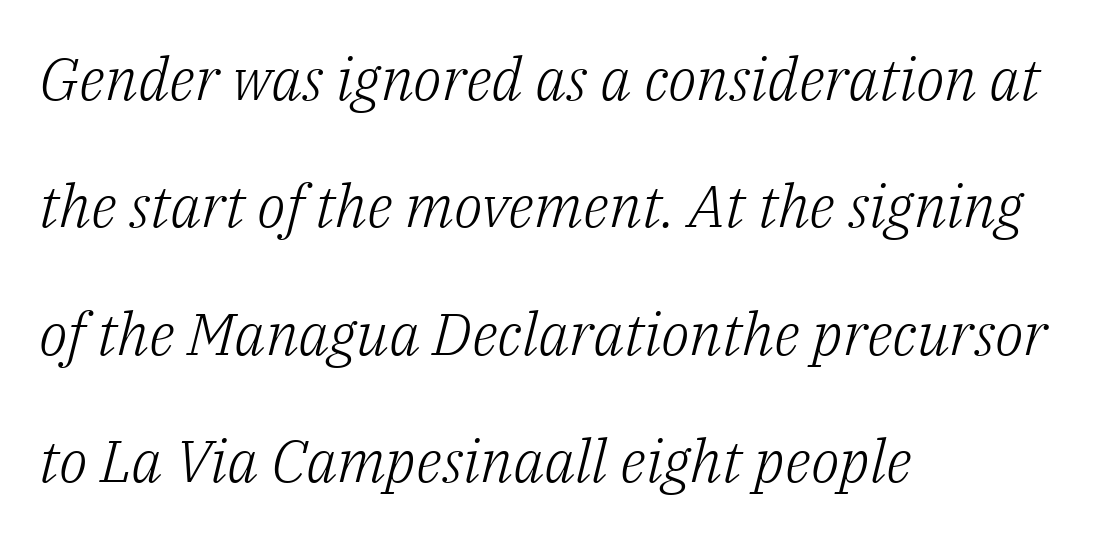
{"serif": "yes", "italic": "yes", "lean": "right", "slant_degrees": 14, "bold": "no", "weight": "light", "width": "normal", "stroke_contrast": "low", "x_height": "medium", "monospaced": "no", "underline": "no", "align": "left", "line_spacing": "loose", "line_spacing_ratio": 2.16, "letter_spacing": "normal", "letter_spacing_em": 0.0, "glyph_px": 59}
